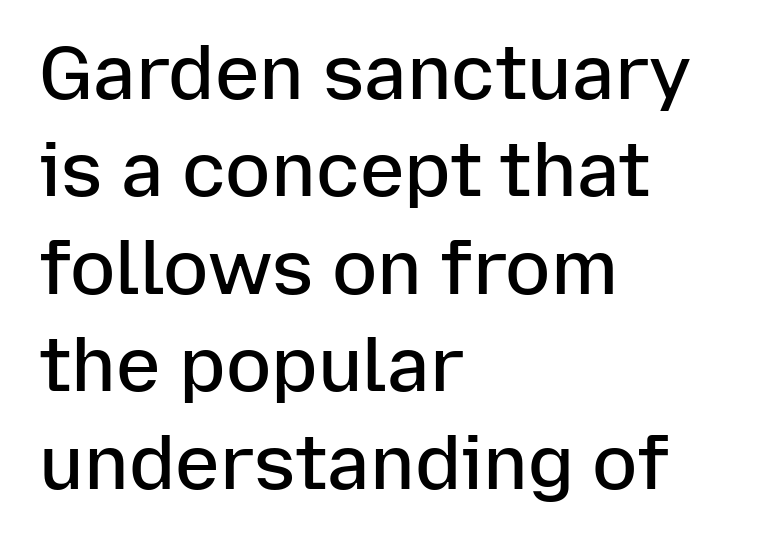
{"serif": "no", "italic": "no", "bold": "semi", "weight": "semibold", "width": "normal", "stroke_contrast": "low", "x_height": "medium", "monospaced": "no", "underline": "no", "align": "left", "line_spacing": "normal", "line_spacing_ratio": 1.3, "letter_spacing": "normal", "letter_spacing_em": 0.0, "glyph_px": 75}
